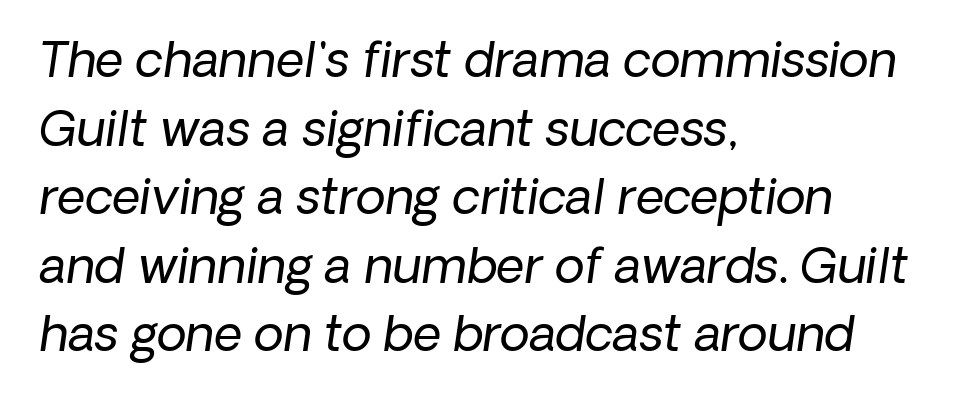
Q: Is the text bold? A: No.
Q: Is the typeface a serif or a sans-serif typeface? A: Sans-serif.
Q: Is the text underlined? A: No.
Q: How is the paragraph aligned? A: Left-aligned.
Q: Is the spacing between letters normal or unusually wide? A: Normal.
Q: Is the spacing between lines tight, normal or loose? A: Normal.
Q: Width (condensed, normal, or wide)? A: Normal.
Q: Stroke contrast? A: Low.
Q: x-height? A: Medium.
Q: Monospaced? A: No.
